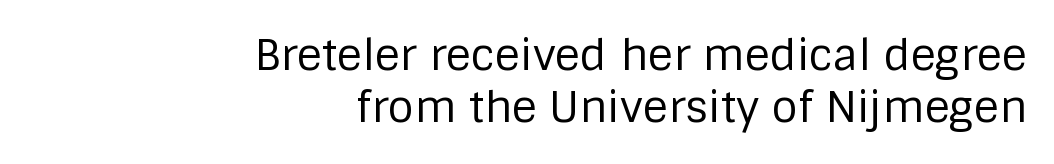
The image shows 43 px regular-weight sans-serif type, upright; set right-aligned, line spacing 1.22x, normal letter spacing, not underlined; low stroke contrast and a large x-height.
